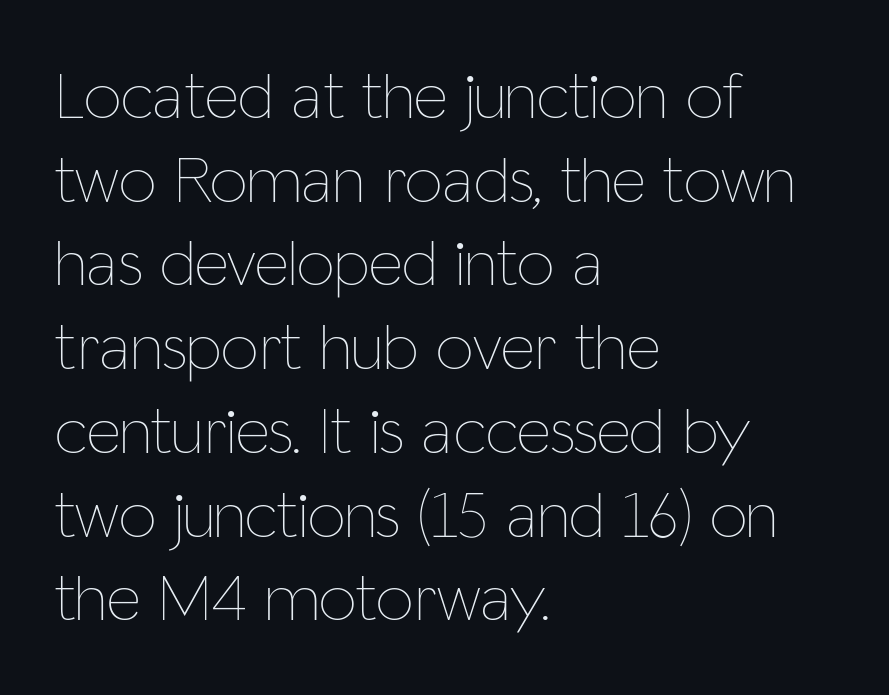
Rule under the text: the space is simply empty. Is this a heavy cut? Hardly; it is regular or lighter. Normally led — the rows are evenly, conventionally spaced. Note the varied advance widths — an 'i' is clearly narrower than an 'm'. The setting favours the left margin, as ordinary paragraphs usually do.
